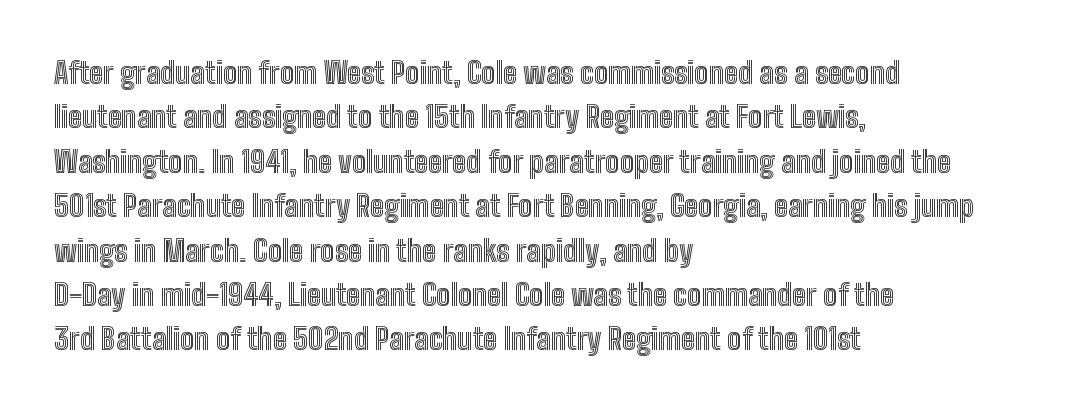
The letters advance in unequal steps, a hallmark of proportional type. The specimen reads as upright at a glance. Whoever set this chose a conventional vertical rhythm. A clean baseline with only descenders dipping below it. There is no visible air inserted between adjacent glyphs. The text block is weighted toward the left margin, trailing off unevenly rightward.
